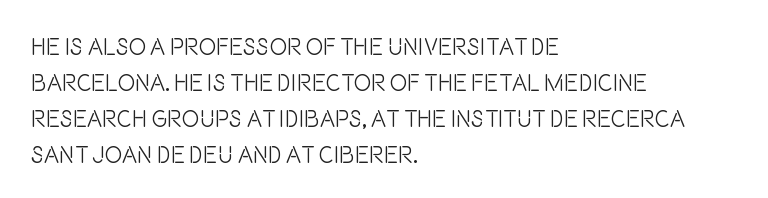
The image shows 23 px text type, upright; set left-aligned, normal line spacing (1.56x), normal letter spacing, not underlined.
